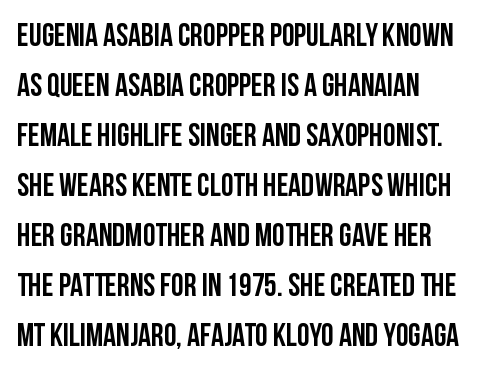
The image shows 32 px semibold, condensed sans-serif type, upright; set left-aligned, normal line spacing (1.56x), normal letter spacing, not underlined; low stroke contrast and a large x-height.
